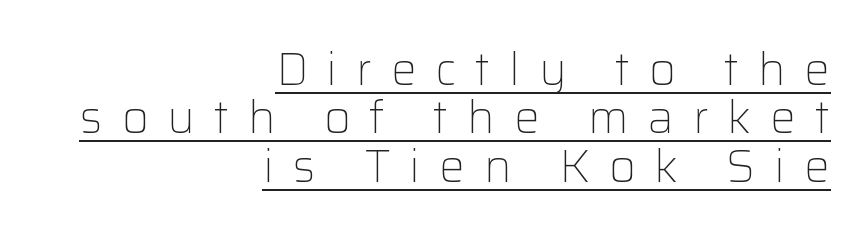
Letter spacing: wide. Looks like someone drew a line under every word here. Is this a sans? Yes — the strokes have no serifs. A typesetter would call this proportional, since set widths differ per character.
